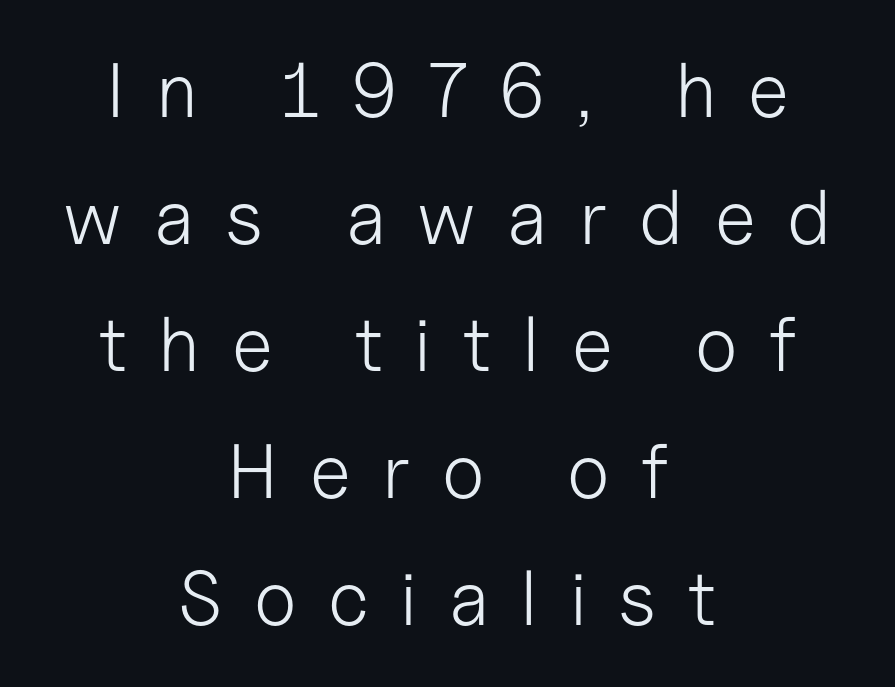
The image shows 77 px light sans-serif type, upright; set centered, normal line spacing (1.65x), unusually wide letter spacing (+0.41 em), not underlined; low stroke contrast and a medium x-height.
